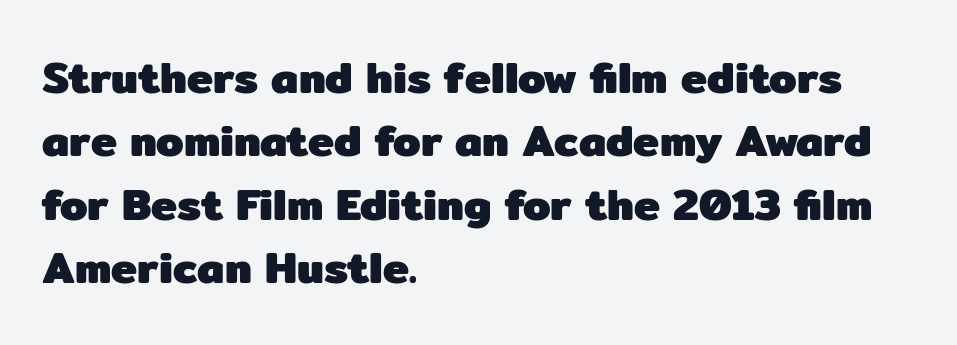
The image shows 44 px heavy sans-serif type, upright; set left-aligned, normal line spacing (1.44x), normal letter spacing, not underlined; low stroke contrast and a medium x-height.
